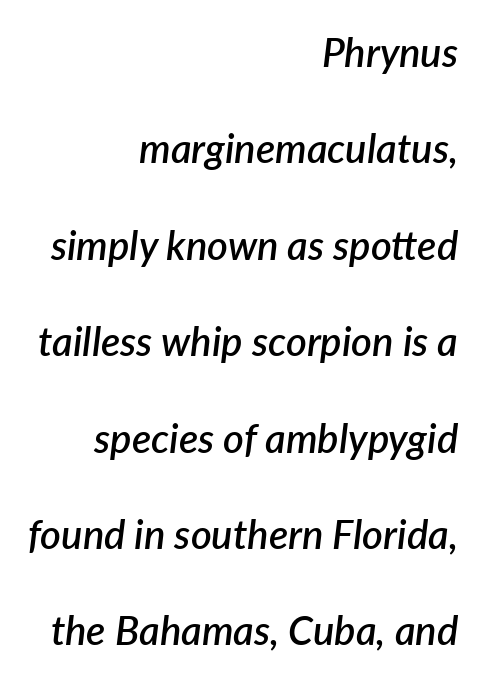
All the whitespace from short lines collects on the left. Spacing verdict: proportional, widths tailored to each character. This sample uses plain, unmodified letter spacing. Caption: semibold face, moderately heavy strokes.
